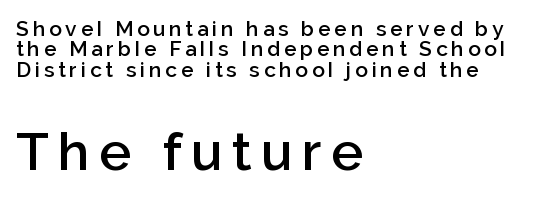
Q: Is the text bold? A: Semi-bold.
Q: Is the text italic (slanted)? A: No, it is upright.
Q: Is the typeface a serif or a sans-serif typeface? A: Sans-serif.
Q: Is the text underlined? A: No.
Q: How is the paragraph aligned? A: Left-aligned.
Q: Is the spacing between lines tight, normal or loose? A: Tight.
Q: Which block of text is set in a larger size, the first (top) or the second (bottom)? A: The second (bottom) one.
Q: Width (condensed, normal, or wide)? A: Normal.
Q: Stroke contrast? A: Low.
Q: x-height? A: Medium.
Q: Monospaced? A: No.
